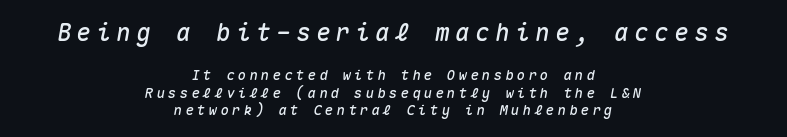
{"italic": "yes", "lean": "right", "slant_degrees": 10, "underline": "no", "align": "center", "line_spacing": "normal", "line_spacing_ratio": 1.25, "letter_spacing": "wide", "letter_spacing_em": 0.23, "larger_block": "first", "size_ratio": 1.71, "glyph_px": 24}
